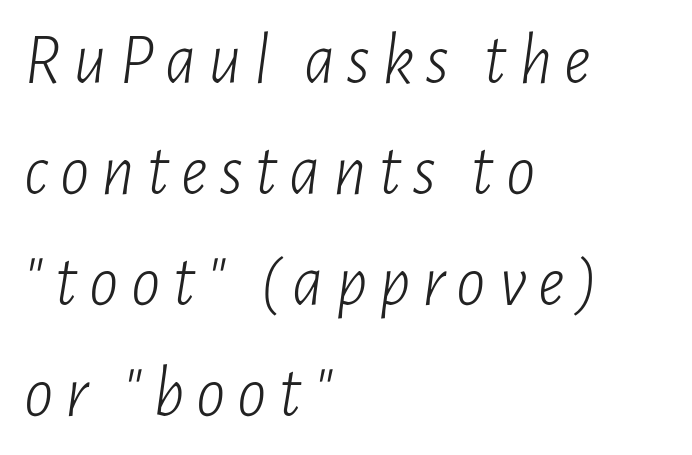
{"italic": "yes", "lean": "right", "slant_degrees": 7, "bold": "no", "weight": "light", "width": "condensed", "stroke_contrast": "low", "x_height": "medium", "monospaced": "no", "underline": "no", "align": "left", "line_spacing": "normal", "line_spacing_ratio": 1.52, "glyph_px": 73}
